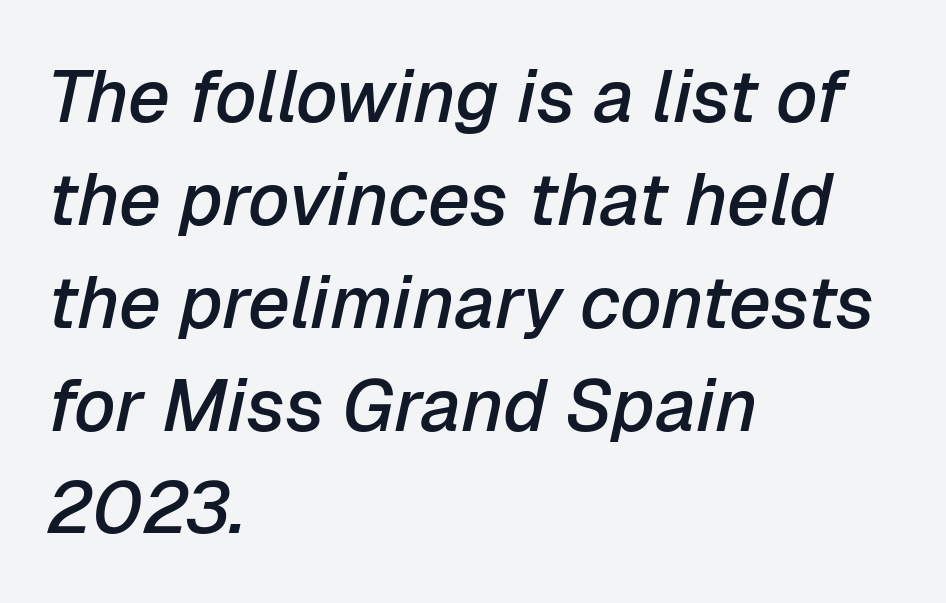
Set as a demibold, roughly 600 on the weight scale. Here the designer chose a conventional face with non-uniform glyph widths. When letters slant like this, we call the style italic. Each new line begins a customary step beneath the previous one. Caption: multi-line text, flush left, ragged right. Default kerning and tracking; the words read as compact shapes.
